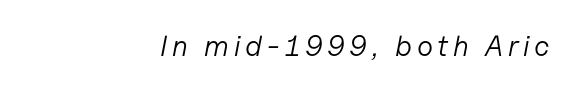
The image shows 29 px light type, italic (leaning right); set right-aligned, not underlined; low stroke contrast and a medium x-height.
